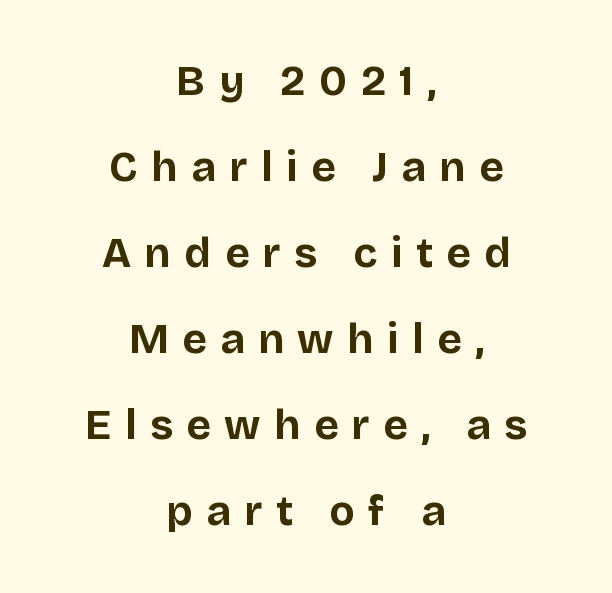
{"serif": "no", "italic": "no", "bold": "yes", "weight": "bold", "width": "normal", "stroke_contrast": "low", "x_height": "large", "monospaced": "no", "underline": "no", "align": "center", "line_spacing": "loose", "line_spacing_ratio": 2.05, "letter_spacing": "wide", "letter_spacing_em": 0.32, "glyph_px": 42}
